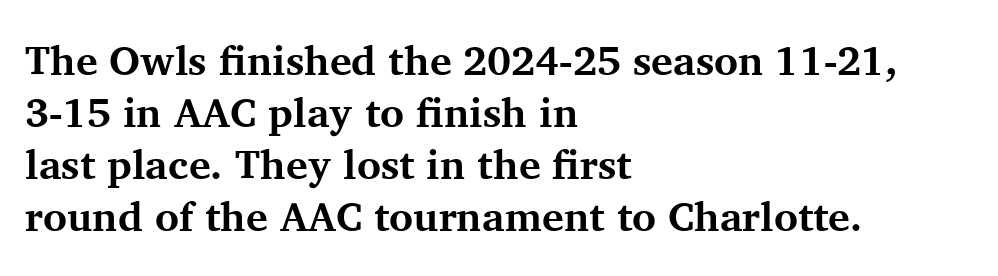
Small tapered or slab feet sit at the stroke ends, so this counts as serif. Rule under the text: the space is simply empty. The letters are bold, with thick, heavy strokes. Spacing verdict: proportional, widths tailored to each character. Visually the block forms a straight wall on the left and a jagged coastline on the right.
